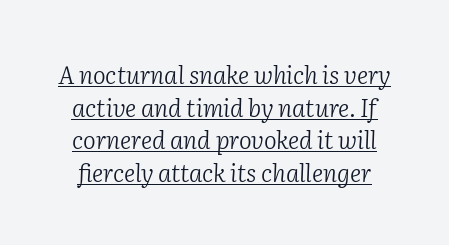
Q: Is the text bold? A: No.
Q: Is the text italic (slanted)? A: Yes, it leans right by about 2 degrees.
Q: Is the text underlined? A: Yes.
Q: Is the spacing between letters normal or unusually wide? A: Normal.
Q: Is the spacing between lines tight, normal or loose? A: Normal.
